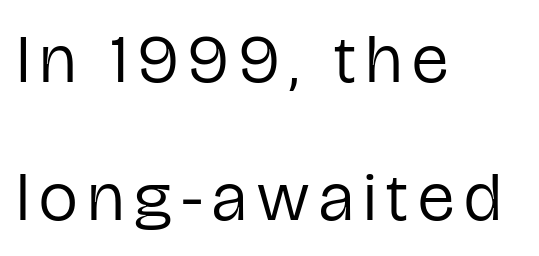
{"serif": "no", "italic": "no", "bold": "no", "weight": "regular", "width": "condensed", "stroke_contrast": "low", "x_height": "medium", "monospaced": "no", "underline": "no", "align": "left", "line_spacing": "loose", "line_spacing_ratio": 2.0, "glyph_px": 69}
